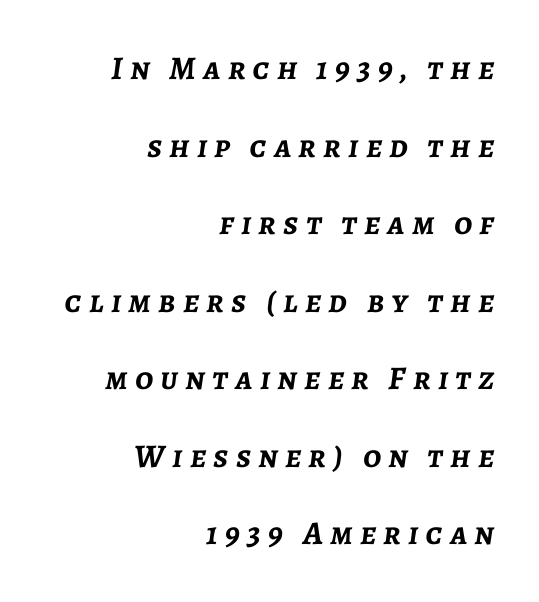
{"italic": "yes", "lean": "right", "slant_degrees": 7, "bold": "yes", "weight": "semibold", "width": "normal", "stroke_contrast": "low", "x_height": "medium", "monospaced": "no", "underline": "no", "align": "right", "line_spacing": "loose", "line_spacing_ratio": 2.35, "letter_spacing": "wide", "letter_spacing_em": 0.22, "glyph_px": 33}
